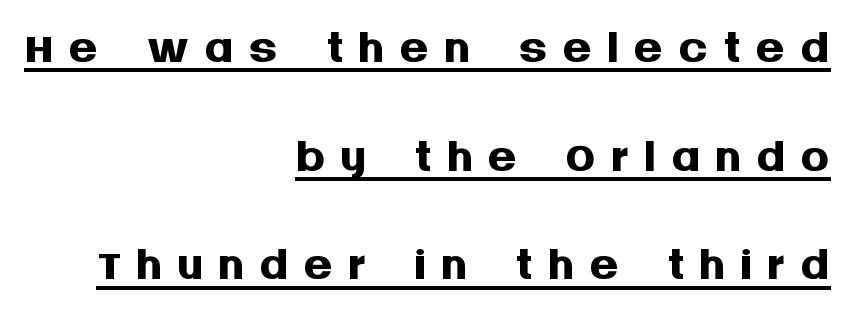
{"serif": "no", "italic": "no", "bold": "yes", "weight": "semibold", "width": "normal", "stroke_contrast": "medium", "x_height": "large", "monospaced": "no", "underline": "yes", "align": "right", "line_spacing": "normal", "line_spacing_ratio": 1.51, "letter_spacing": "wide", "letter_spacing_em": 0.2, "glyph_px": 72}
